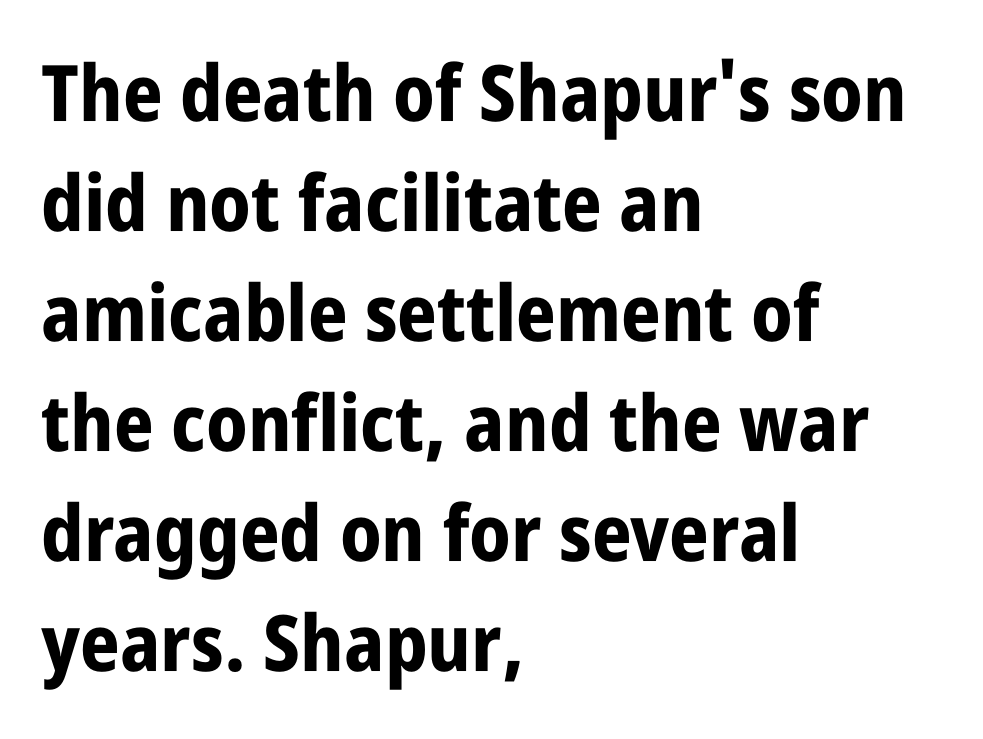
The image shows 78 px bold, condensed sans-serif type, upright; set left-aligned, normal line spacing (1.41x), normal letter spacing, not underlined; low stroke contrast and a large x-height.
